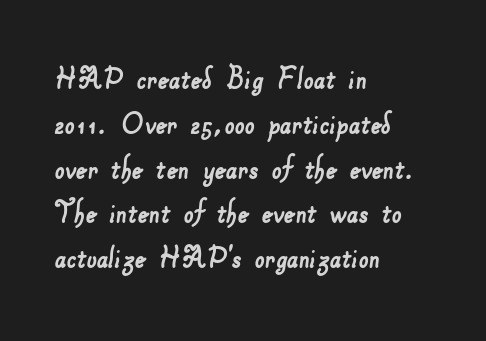
The image shows 35 px sans-serif type; set left-aligned, normal line spacing (1.28x), normal letter spacing, not underlined; low stroke contrast and a small x-height.
